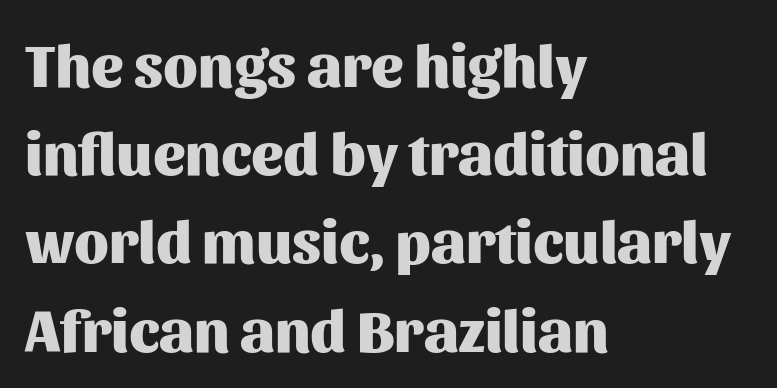
Rendered with straight, roman letterforms. Notice how the passage keeps a crisp vertical edge on the left only. The string is rendered with underlining switched off. Type style note: lacks serifs.
